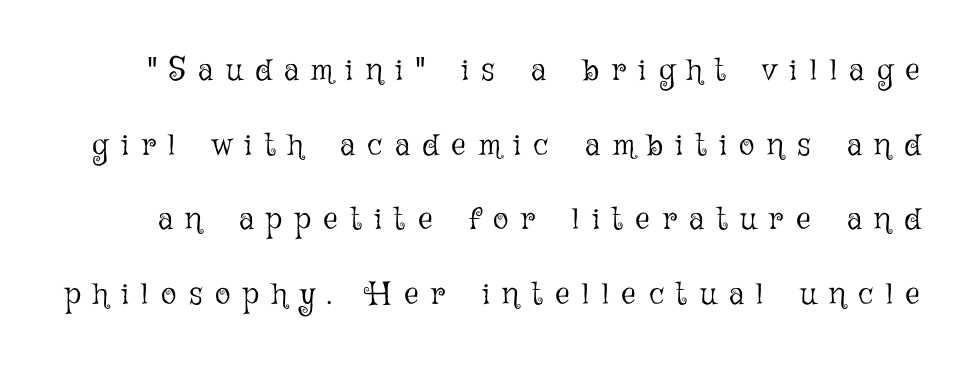
The image shows 32 px light type, upright; set loose line spacing (2.33x), unusually wide letter spacing (+0.4 em), not underlined; low stroke contrast and a medium x-height.
